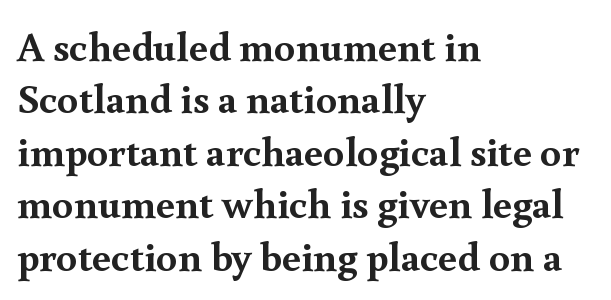
{"serif": "yes", "italic": "no", "bold": "yes", "weight": "semibold", "width": "normal", "x_height": "small", "monospaced": "no", "underline": "no", "align": "left", "line_spacing": "normal", "line_spacing_ratio": 1.25, "letter_spacing": "normal", "letter_spacing_em": 0.0, "glyph_px": 42}
